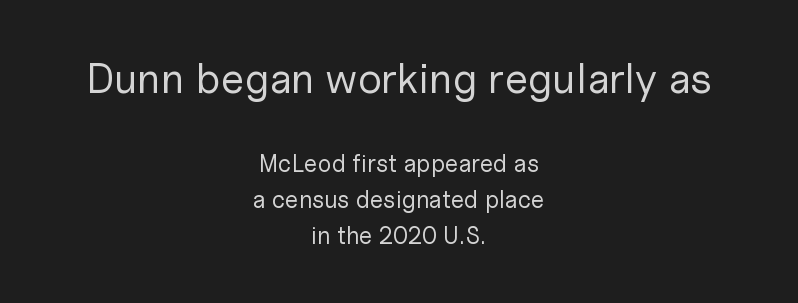
The image shows 42 px regular-weight sans-serif type, upright; set centered, normal line spacing (1.49x), normal letter spacing, not underlined; the first (top) block is 1.75x larger; low stroke contrast and a medium x-height.
